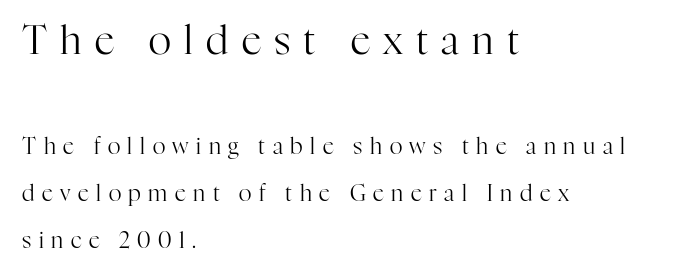
A bare baseline throughout the passage. Rows of type keep a wide berth in the vertical direction. I'd call this a serif setting — the letters wear small feet. The font is comparable to plain body text, perhaps lighter. Every row of glyphs begins at an identical x-position on the left. Proportional: the letters do not fall into vertical columns.
